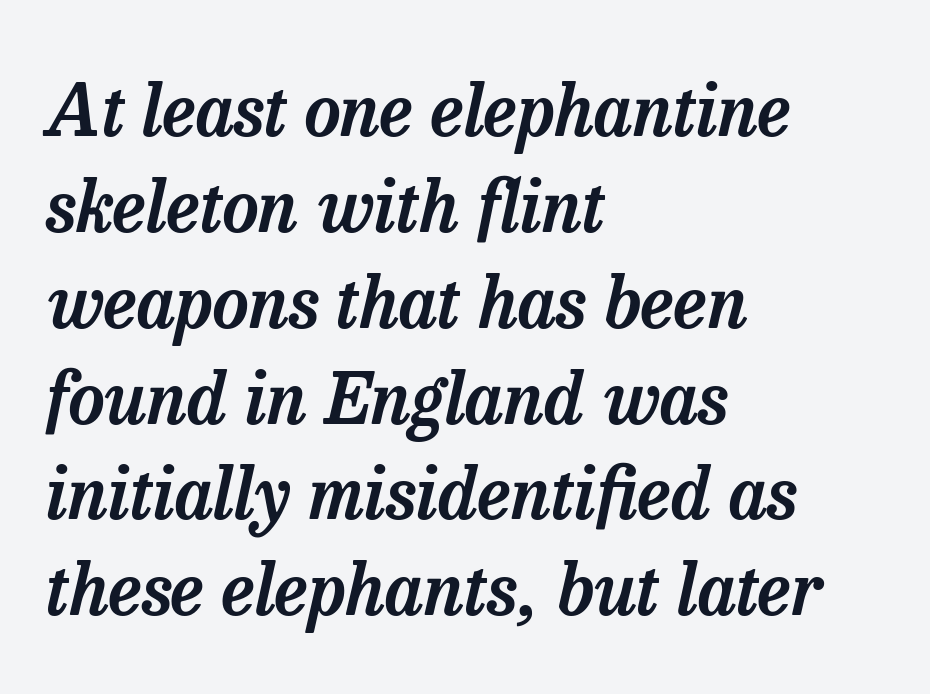
{"serif": "yes", "italic": "yes", "lean": "right", "slant_degrees": 13, "width": "normal", "stroke_contrast": "low", "x_height": "medium", "monospaced": "no", "underline": "no", "align": "left", "line_spacing": "normal", "line_spacing_ratio": 1.35, "letter_spacing": "normal", "letter_spacing_em": 0.0, "glyph_px": 71}
